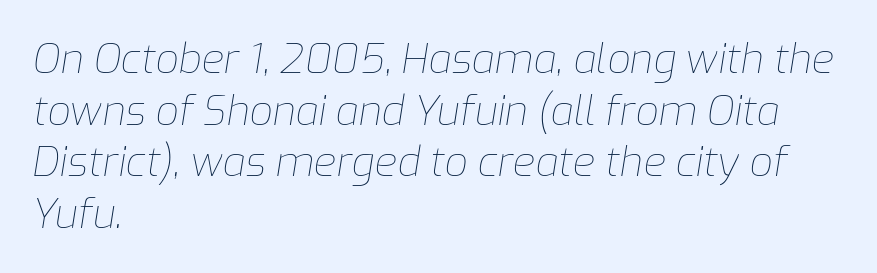
Left-aligned paragraph, ragged on the right. Descenders hang freely into open space. The font is comparable to plain body text, perhaps lighter. The face used here has a pronounced slope to its letters.
